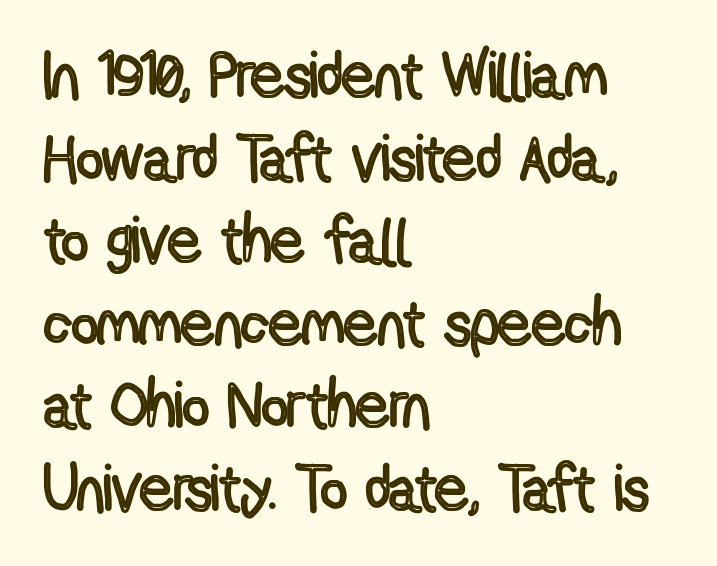
You could call the tracking neutral — neither tight nor loose. The passage shown is typed in a proportional face where columns would drift. One-word summary of the alignment: left. Quick note: interline space is typical.
